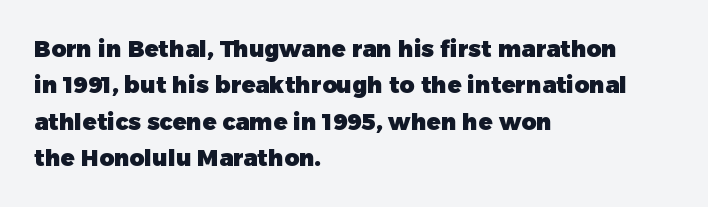
Q: Is the text bold? A: Yes.
Q: Is the text italic (slanted)? A: No, it is upright.
Q: Is the text underlined? A: No.
Q: How is the paragraph aligned? A: Left-aligned.
Q: Is the spacing between letters normal or unusually wide? A: Normal.
Q: Is the spacing between lines tight, normal or loose? A: Normal.
